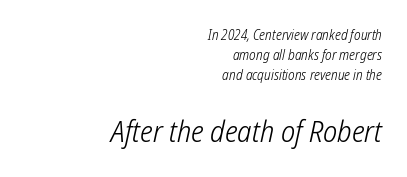
The image shows 30 px light, condensed sans-serif type; set right-aligned, normal line spacing (1.43x), normal letter spacing, not underlined; the second (bottom) block is 2.14x larger; low stroke contrast and a medium x-height.
